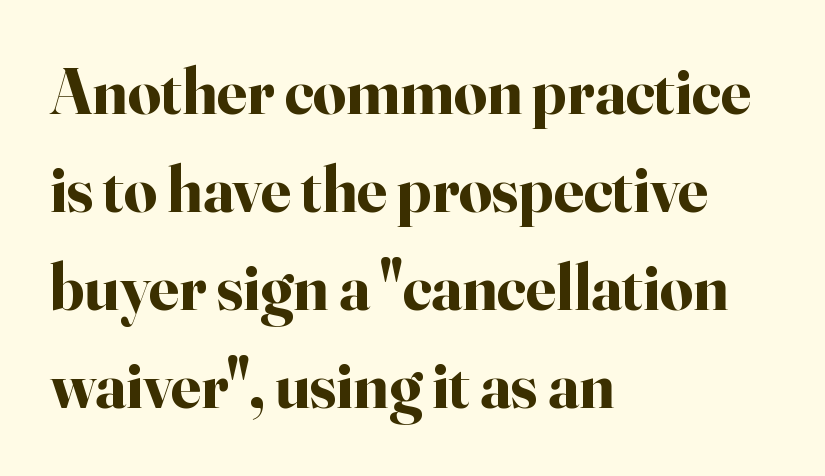
Q: Is the text bold? A: Yes.
Q: Is the text italic (slanted)? A: No, it is upright.
Q: Is the typeface a serif or a sans-serif typeface? A: Serif.
Q: Is the text underlined? A: No.
Q: How is the paragraph aligned? A: Left-aligned.
Q: Is the spacing between letters normal or unusually wide? A: Normal.
Q: Is the spacing between lines tight, normal or loose? A: Normal.
Q: Width (condensed, normal, or wide)? A: Normal.
Q: Stroke contrast? A: High.
Q: x-height? A: Small.
Q: Monospaced? A: No.
